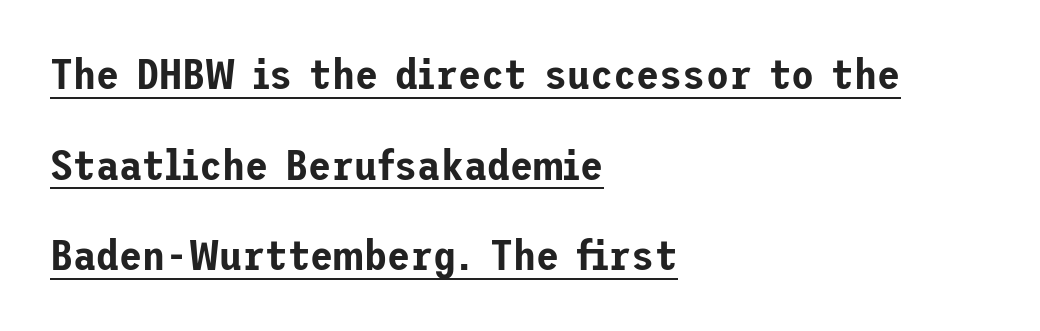
When letters stand straight like this, we call the style roman or upright. Examine the stroke ends and you'll find no serifs. The rendering uses a large line-height, opening up the rows. This sample carries an underscore along the baseline area. Which margin do the lines hug? The left one — the right edge is uneven. Tracking here is standard; glyphs follow each other at the usual distance.
